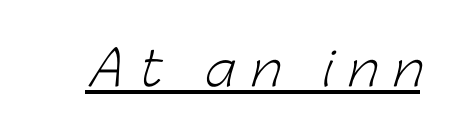
Q: Is the text bold? A: No.
Q: Is the typeface a serif or a sans-serif typeface? A: Sans-serif.
Q: Is the text underlined? A: Yes.
Q: Is the spacing between letters normal or unusually wide? A: Unusually wide.
Q: Width (condensed, normal, or wide)? A: Normal.
Q: Stroke contrast? A: Low.
Q: x-height? A: Medium.
Q: Monospaced? A: No.
